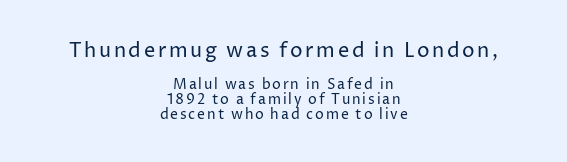
The space between consecutive lines is stingy. The gap between lines stays unmarked. This reads as an unemphasized weight, regular at the heaviest. Alignment: centered. The upper block of text is set noticeably larger than the block beneath it.
